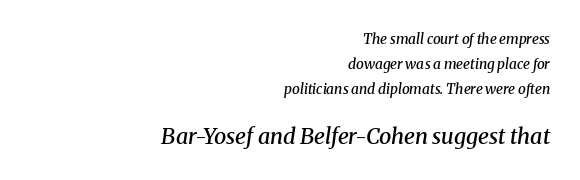
In terms of posture, this sample is oblique. The string is rendered with underlining switched off. Is the letter spacing exaggerated? No — it looks like the ordinary default. Notice the strokes are somewhat thickened but not fully heavy: this is a semibold. The typesetter chose a ragged-left arrangement here.
